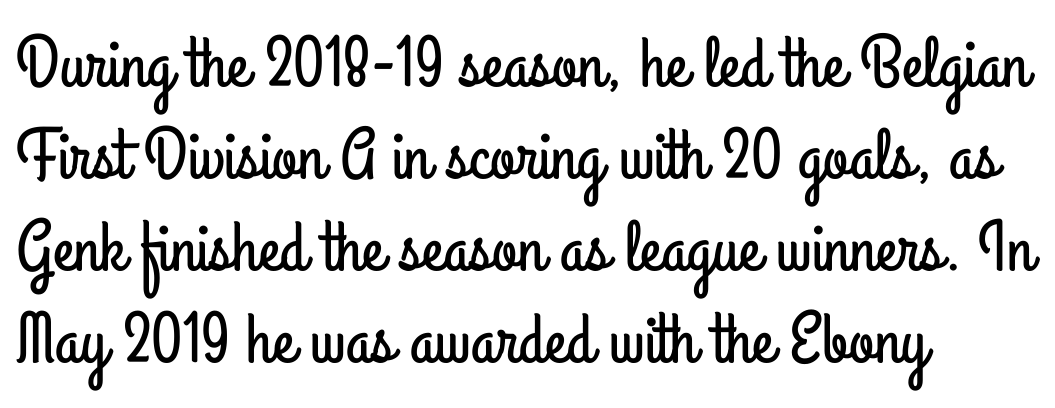
Grotesque or geometric, the face here clearly has no serifs. Quick note: interline space is typical. The specimen omits any rule beneath the text block's lines. The compositor pushed each line to the left boundary. Here the designer chose a conventional face with non-uniform glyph widths. Designer's note — italics off, roman on.
